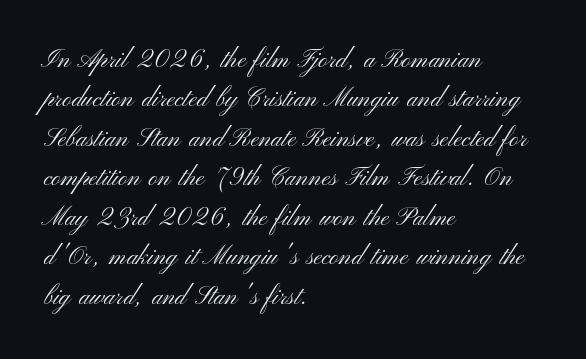
{"bold": "no", "underline": "no", "align": "left", "line_spacing": "normal", "line_spacing_ratio": 1.58, "letter_spacing": "normal", "letter_spacing_em": 0.0, "glyph_px": 25}
